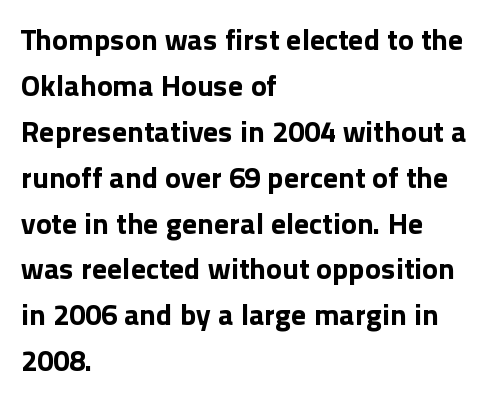
Q: Is the text bold? A: Yes.
Q: Is the text italic (slanted)? A: No, it is upright.
Q: Is the typeface a serif or a sans-serif typeface? A: Sans-serif.
Q: Is the text underlined? A: No.
Q: How is the paragraph aligned? A: Left-aligned.
Q: Is the spacing between letters normal or unusually wide? A: Normal.
Q: Is the spacing between lines tight, normal or loose? A: Normal.
Q: Width (condensed, normal, or wide)? A: Normal.
Q: x-height? A: Medium.
Q: Monospaced? A: No.
